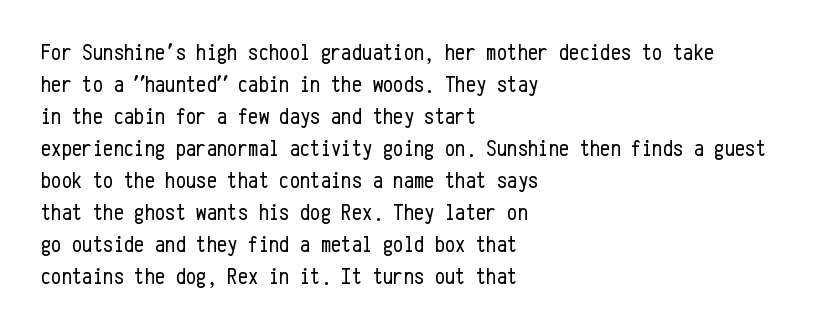
Caption: standard tracking, unaltered. Does the leading feel generous? No, just average. The lines are quadded left. Check the space under the baseline: it is left empty.
